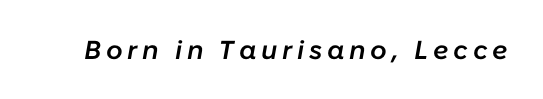
Beneath every word, the page is bare. This is oblique type, the kind used for emphasis or titles. These words are printed semibold, heavier than regular yet not bold.
